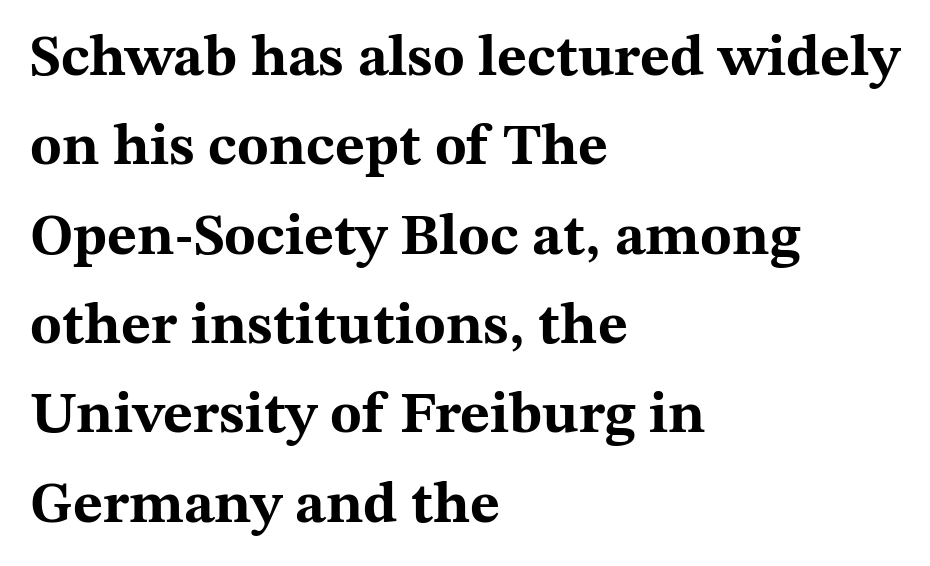
{"serif": "yes", "italic": "no", "bold": "yes", "weight": "bold", "width": "wide", "stroke_contrast": "medium", "x_height": "medium", "monospaced": "no", "underline": "no", "align": "left", "line_spacing": "normal", "line_spacing_ratio": 1.54, "letter_spacing": "normal", "letter_spacing_em": 0.0, "glyph_px": 58}
